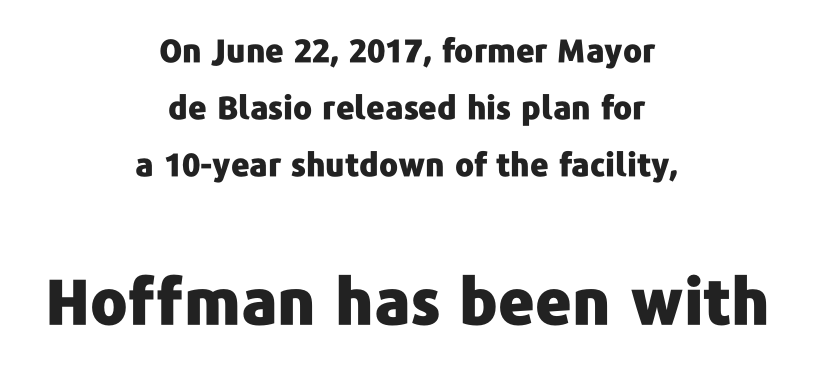
Q: Is the text bold? A: Yes.
Q: Is the text italic (slanted)? A: No, it is upright.
Q: Is the typeface a serif or a sans-serif typeface? A: Sans-serif.
Q: Is the text underlined? A: No.
Q: How is the paragraph aligned? A: Centered.
Q: Is the spacing between letters normal or unusually wide? A: Normal.
Q: Which block of text is set in a larger size, the first (top) or the second (bottom)? A: The second (bottom) one.
Q: Width (condensed, normal, or wide)? A: Normal.
Q: Stroke contrast? A: Low.
Q: x-height? A: Medium.
Q: Monospaced? A: No.
